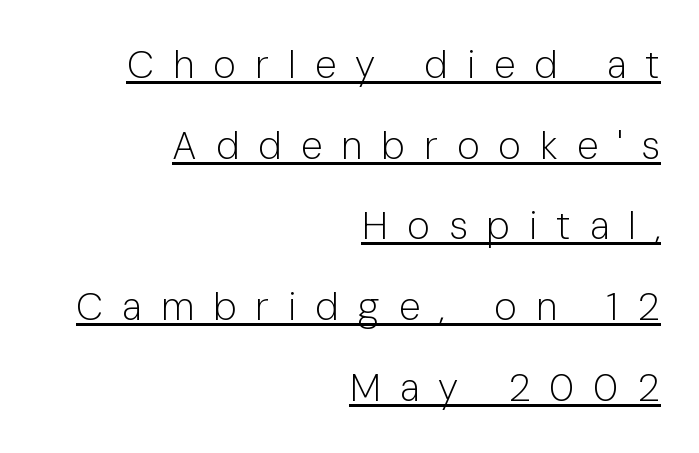
Q: Is the text bold? A: No.
Q: Is the text italic (slanted)? A: No, it is upright.
Q: Is the typeface a serif or a sans-serif typeface? A: Sans-serif.
Q: Is the text underlined? A: Yes.
Q: How is the paragraph aligned? A: Right-aligned.
Q: Is the spacing between letters normal or unusually wide? A: Unusually wide.
Q: Is the spacing between lines tight, normal or loose? A: Loose.
Q: Width (condensed, normal, or wide)? A: Normal.
Q: Stroke contrast? A: Low.
Q: x-height? A: Medium.
Q: Monospaced? A: No.
